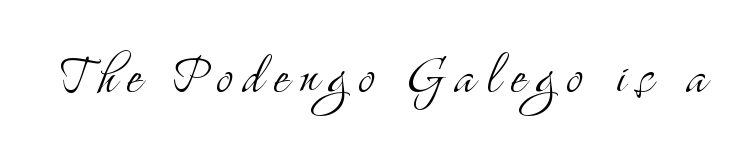
Q: Is the text bold? A: No.
Q: Is the text italic (slanted)? A: Yes.
Q: Is the typeface a serif or a sans-serif typeface? A: Serif.
Q: Is the text underlined? A: No.
Q: Width (condensed, normal, or wide)? A: Condensed.
Q: Stroke contrast? A: Medium.
Q: x-height? A: Small.
Q: Monospaced? A: No.
